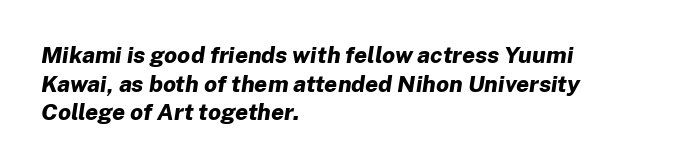
The image shows 23 px bold type, italic (leaning right); set left-aligned, line spacing 1.24x, normal letter spacing, not underlined.
